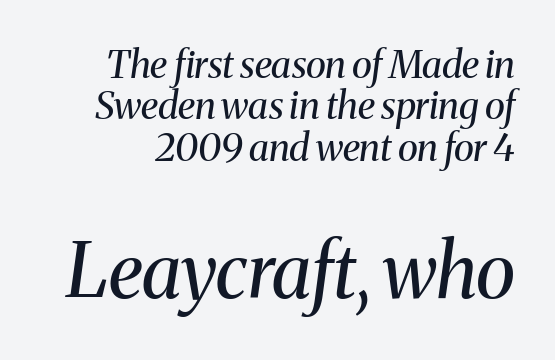
Q: Is the text bold? A: No.
Q: Is the text italic (slanted)? A: Yes, it leans right by about 8 degrees.
Q: Is the typeface a serif or a sans-serif typeface? A: Serif.
Q: Is the text underlined? A: No.
Q: Is the spacing between letters normal or unusually wide? A: Normal.
Q: Is the spacing between lines tight, normal or loose? A: Tight.
Q: Which block of text is set in a larger size, the first (top) or the second (bottom)? A: The second (bottom) one.
Q: Width (condensed, normal, or wide)? A: Normal.
Q: Stroke contrast? A: Medium.
Q: x-height? A: Medium.
Q: Monospaced? A: No.
